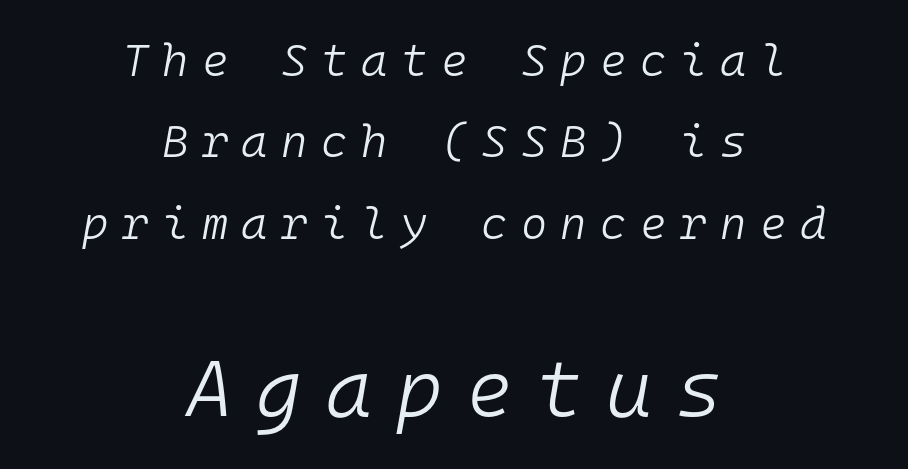
Q: Is the text bold? A: No.
Q: Is the text italic (slanted)? A: Yes, it leans right by about 10 degrees.
Q: Is the text underlined? A: No.
Q: How is the paragraph aligned? A: Centered.
Q: Is the spacing between letters normal or unusually wide? A: Unusually wide.
Q: Which block of text is set in a larger size, the first (top) or the second (bottom)? A: The second (bottom) one.
Q: Width (condensed, normal, or wide)? A: Normal.
Q: Stroke contrast? A: Low.
Q: x-height? A: Medium.
Q: Monospaced? A: Yes.
